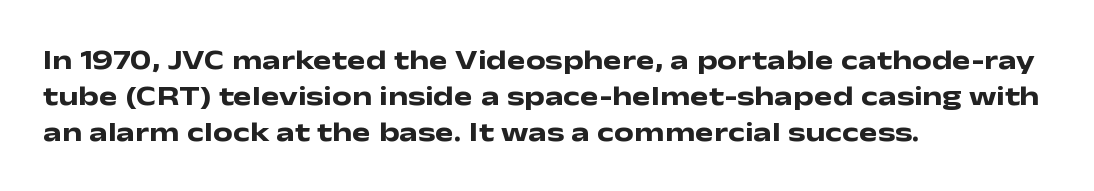
{"serif": "no", "italic": "no", "bold": "yes", "weight": "heavy", "width": "wide", "stroke_contrast": "low", "x_height": "medium", "monospaced": "no", "underline": "no", "align": "left", "line_spacing": "normal", "line_spacing_ratio": 1.29, "letter_spacing": "normal", "letter_spacing_em": 0.0, "glyph_px": 28}
